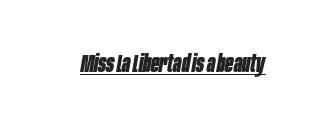
The image shows 24 px bold type, italic (leaning right); set normal letter spacing, underlined.
